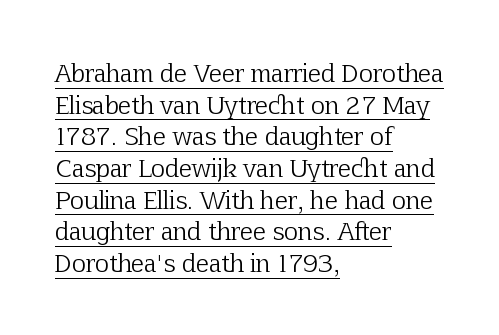
{"italic": "no", "bold": "no", "underline": "yes", "align": "left", "line_spacing": "normal", "line_spacing_ratio": 1.32, "letter_spacing": "normal", "letter_spacing_em": 0.0, "glyph_px": 24}
